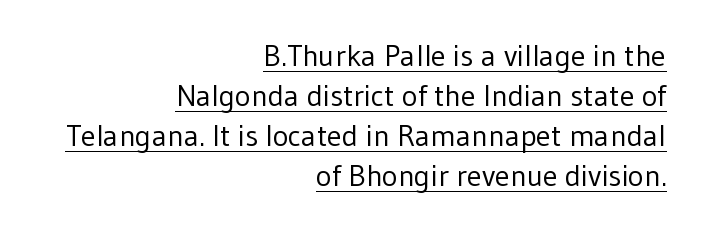
These lines keep a tight, regular rhythm from letter to letter. Leading matches the norm, producing a regular column. The words here are underlined. The compositor pushed each line to the right boundary. You could not count columns in this text — the font is proportionally spaced.
